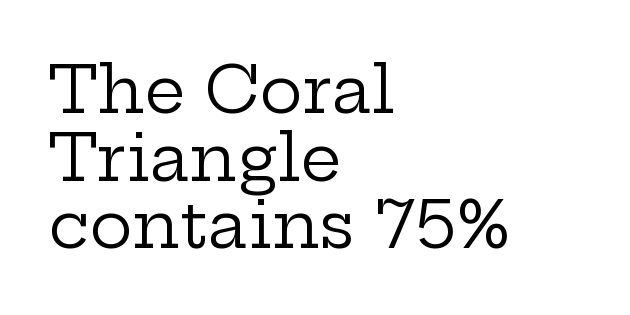
Q: Is the text bold? A: No.
Q: Is the text italic (slanted)? A: No, it is upright.
Q: Is the typeface a serif or a sans-serif typeface? A: Serif.
Q: Is the text underlined? A: No.
Q: How is the paragraph aligned? A: Left-aligned.
Q: Is the spacing between letters normal or unusually wide? A: Normal.
Q: Is the spacing between lines tight, normal or loose? A: Tight.
Q: Width (condensed, normal, or wide)? A: Wide.
Q: Stroke contrast? A: Low.
Q: x-height? A: Medium.
Q: Monospaced? A: No.
